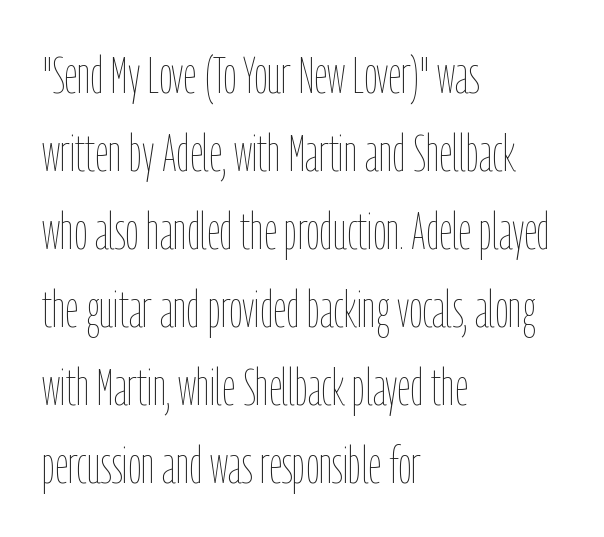
{"italic": "no", "bold": "no", "weight": "thin", "width": "condensed", "stroke_contrast": "low", "x_height": "medium", "monospaced": "no", "underline": "no", "align": "left", "line_spacing": "normal", "line_spacing_ratio": 1.5, "letter_spacing": "normal", "letter_spacing_em": 0.0, "glyph_px": 52}
